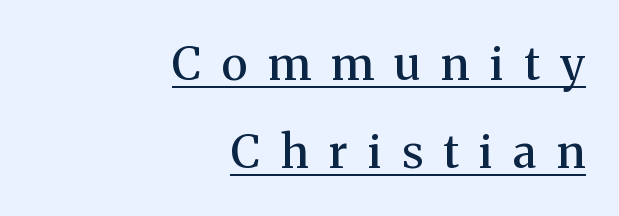
{"serif": "yes", "italic": "no", "bold": "semi", "weight": "semibold", "width": "normal", "stroke_contrast": "medium", "x_height": "medium", "monospaced": "no", "underline": "yes", "align": "right", "line_spacing": "loose", "line_spacing_ratio": 1.92, "letter_spacing": "wide", "letter_spacing_em": 0.44, "glyph_px": 46}
